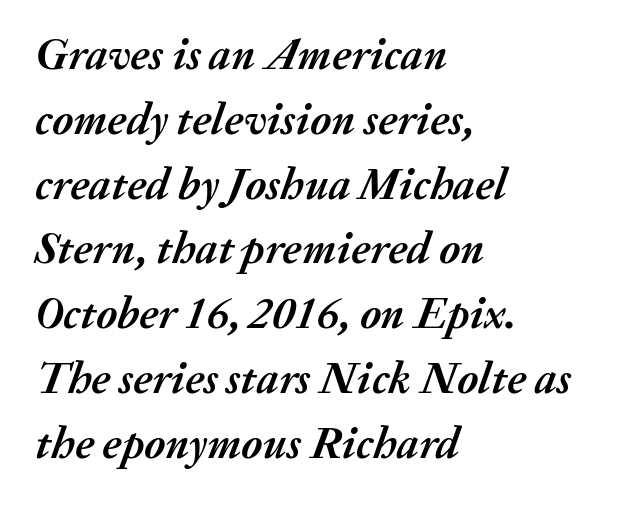
{"italic": "yes", "lean": "right", "slant_degrees": 20, "bold": "yes", "weight": "semibold", "width": "normal", "stroke_contrast": "medium", "x_height": "medium", "monospaced": "no", "underline": "no", "align": "left", "line_spacing": "normal", "line_spacing_ratio": 1.44, "letter_spacing": "normal", "letter_spacing_em": 0.0, "glyph_px": 45}
